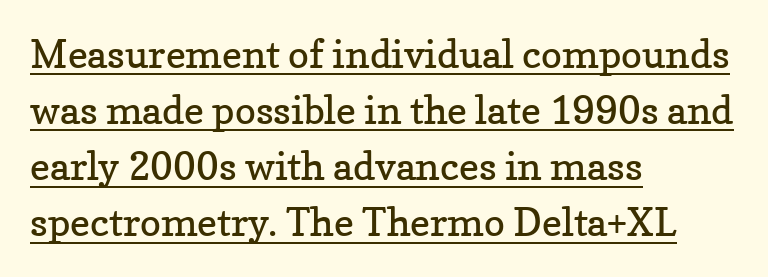
Q: Is the text bold? A: No.
Q: Is the text italic (slanted)? A: No, it is upright.
Q: Is the typeface a serif or a sans-serif typeface? A: Serif.
Q: Is the text underlined? A: Yes.
Q: How is the paragraph aligned? A: Left-aligned.
Q: Is the spacing between letters normal or unusually wide? A: Normal.
Q: Is the spacing between lines tight, normal or loose? A: Normal.
Q: Width (condensed, normal, or wide)? A: Normal.
Q: Stroke contrast? A: Low.
Q: x-height? A: Medium.
Q: Monospaced? A: No.
